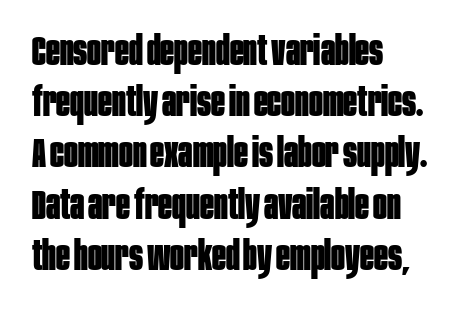
The image shows 41 px bold, condensed sans-serif type, upright; set left-aligned, normal line spacing (1.25x), normal letter spacing, not underlined; low stroke contrast and a large x-height.
